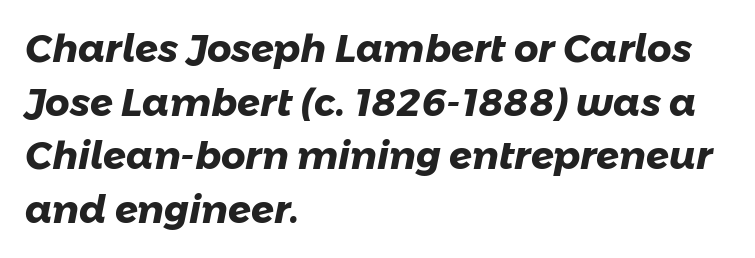
The image shows 38 px heavy sans-serif type; set left-aligned, normal line spacing (1.41x), normal letter spacing, not underlined; low stroke contrast and a medium x-height.
